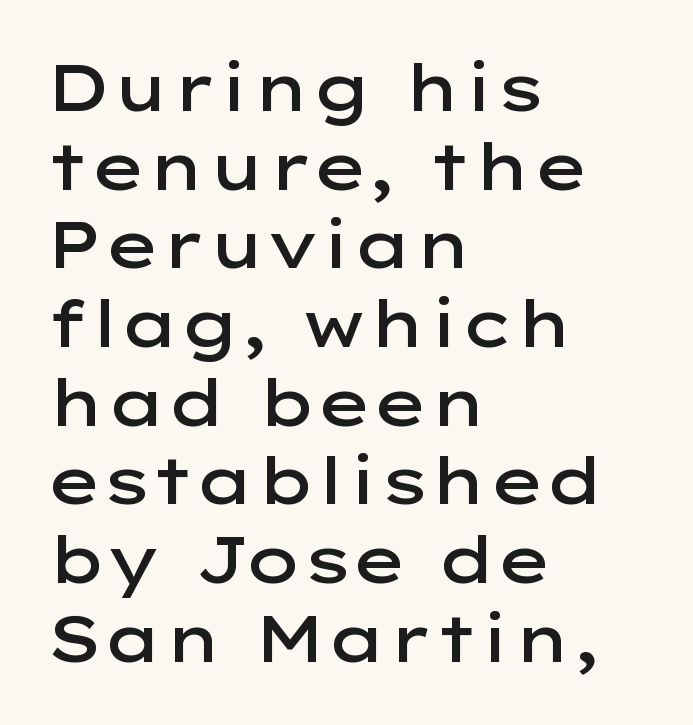
Character widths vary here, with narrow letters taking less room than wide ones. There is no visible air inserted between adjacent glyphs. Summary of weight: moderately heavy, a semibold. Nothing sits at the stroke ends, so this counts as sans-serif.
